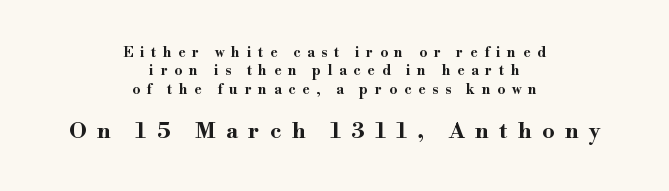
The image shows 22 px bold type, upright; set centered, normal line spacing (1.32x), unusually wide letter spacing (+0.48 em), not underlined; the second (bottom) block is 1.57x larger.
